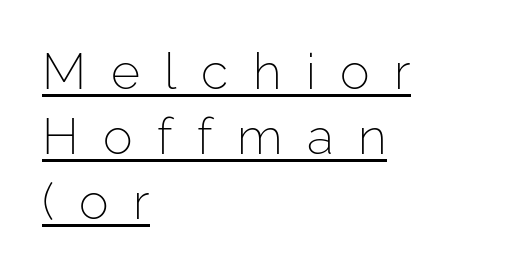
{"serif": "no", "italic": "no", "bold": "no", "weight": "light", "width": "normal", "stroke_contrast": "low", "x_height": "medium", "monospaced": "no", "underline": "yes", "align": "left", "line_spacing": "normal", "line_spacing_ratio": 1.3, "letter_spacing": "wide", "letter_spacing_em": 0.49, "glyph_px": 50}
